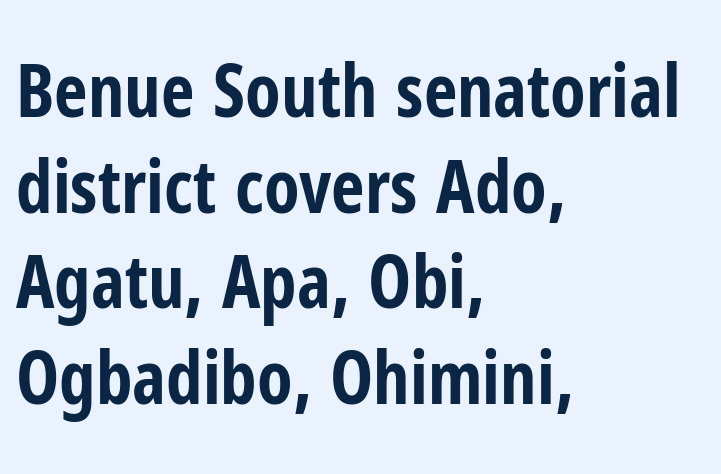
Bold? Absolutely — the strokes are thick and heavy. A typesetter would call this leading conventional body-copy spacing. These lines keep a tight, regular rhythm from letter to letter. Lines of text with bare space underneath.
